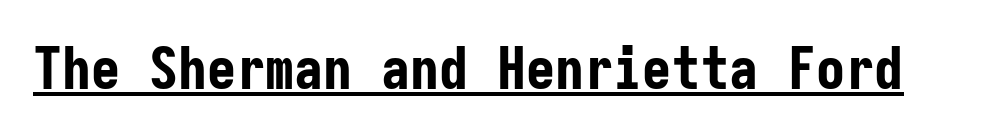
{"serif": "no", "italic": "no", "bold": "yes", "weight": "bold", "width": "condensed", "stroke_contrast": "low", "x_height": "medium", "monospaced": "yes", "underline": "yes", "letter_spacing": "normal", "letter_spacing_em": 0.0, "glyph_px": 58}
